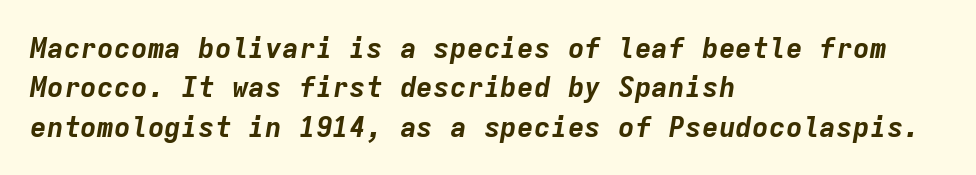
The image shows 28 px bold type, italic (leaning right), monospaced; set left-aligned, normal line spacing (1.41x), normal letter spacing, not underlined; low stroke contrast and a medium x-height.
